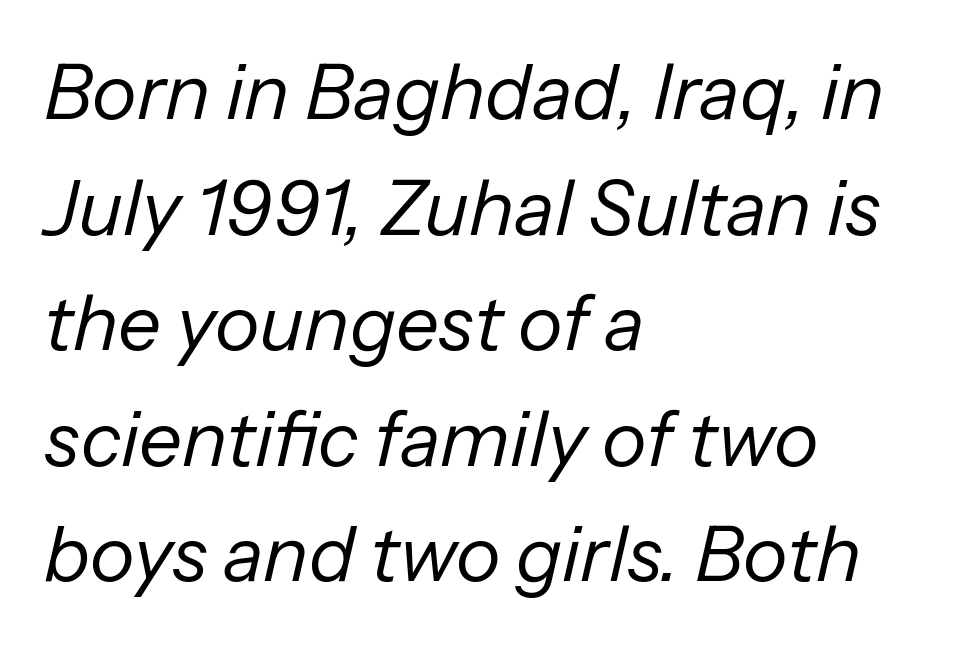
The strokes carry an ordinary text weight at most. Is the type slanted? Yes — the strokes lean at a clear angle. The rows are spaced the way most documents space them. Short note: letters normally spaced. Looks like regular typesetting: each glyph gets only the width it needs.
